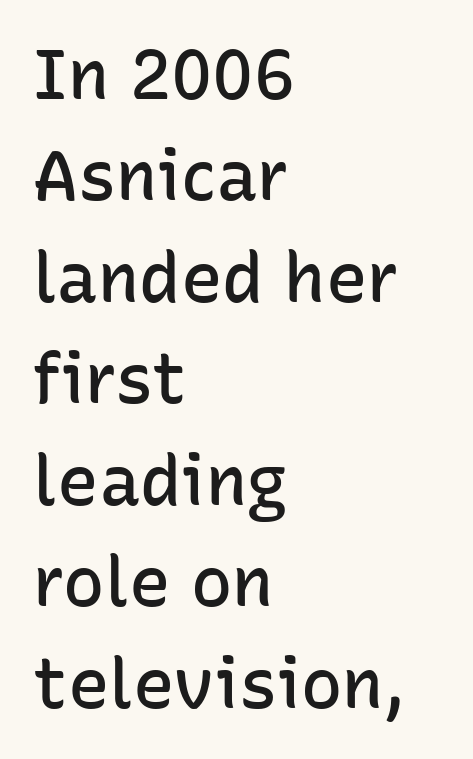
{"serif": "no", "italic": "no", "bold": "semi", "weight": "semibold", "width": "normal", "stroke_contrast": "low", "x_height": "medium", "monospaced": "no", "underline": "no", "align": "left", "line_spacing": "normal", "line_spacing_ratio": 1.47, "letter_spacing": "normal", "letter_spacing_em": 0.0, "glyph_px": 69}
